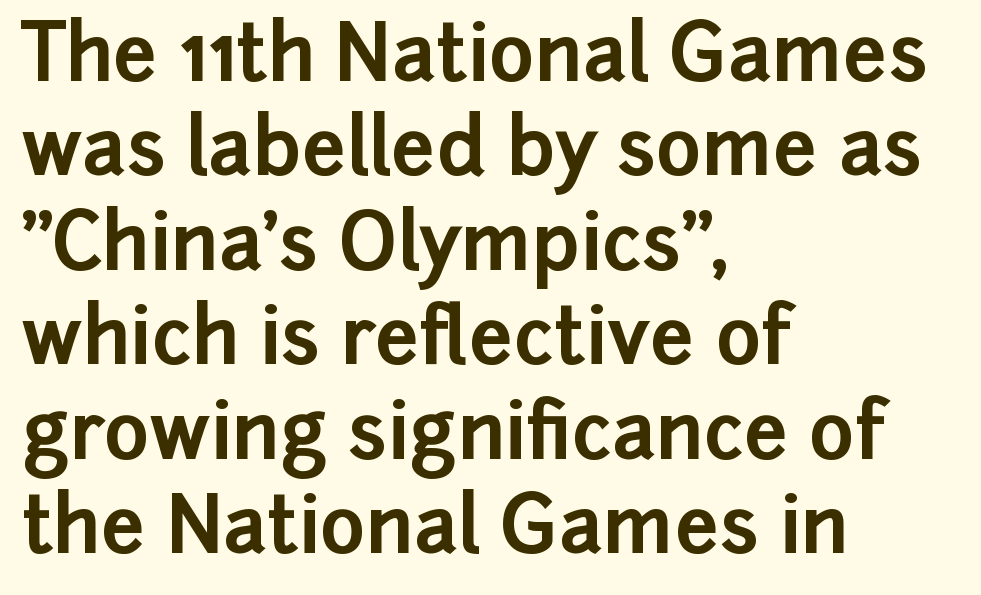
The letters stand straight up with perfectly vertical stems. These lines are rendered in a variable-pitch font. Reading down the block, your eye returns to a fixed left position each line. Lines of text with bare space underneath.
